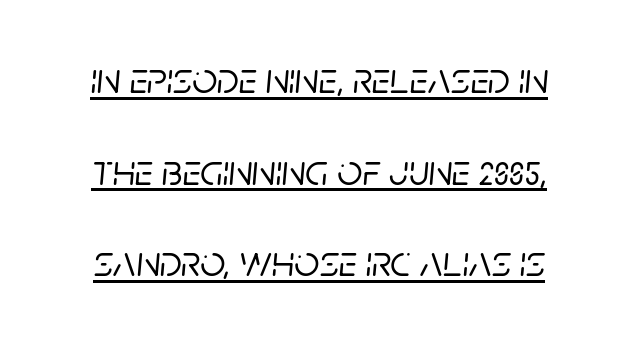
{"italic": "yes", "lean": "right", "slant_degrees": 5, "width": "normal", "stroke_contrast": "low", "x_height": "large", "monospaced": "no", "underline": "yes", "line_spacing": "loose", "line_spacing_ratio": 2.08, "letter_spacing": "normal", "letter_spacing_em": 0.0, "glyph_px": 44}
